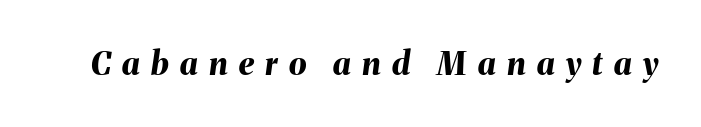
Q: Is the text bold? A: Yes.
Q: Is the text italic (slanted)? A: Yes, it leans right by about 8 degrees.
Q: Is the text underlined? A: No.
Q: Is the spacing between letters normal or unusually wide? A: Unusually wide.
Q: Width (condensed, normal, or wide)? A: Normal.
Q: Stroke contrast? A: Medium.
Q: x-height? A: Medium.
Q: Monospaced? A: No.
